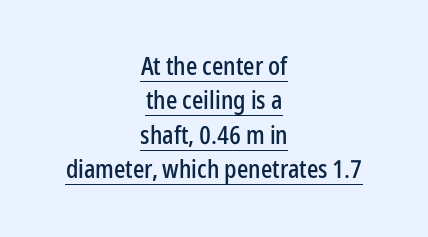
You could call the tracking neutral — neither tight nor loose. Check the space under the baseline: a stroke is drawn there. The rendering uses a moderate line-height, typical for paragraphs. Horizontal alignment here is central, giving a formal, balanced look. These lines were composed using upright roman letters.
